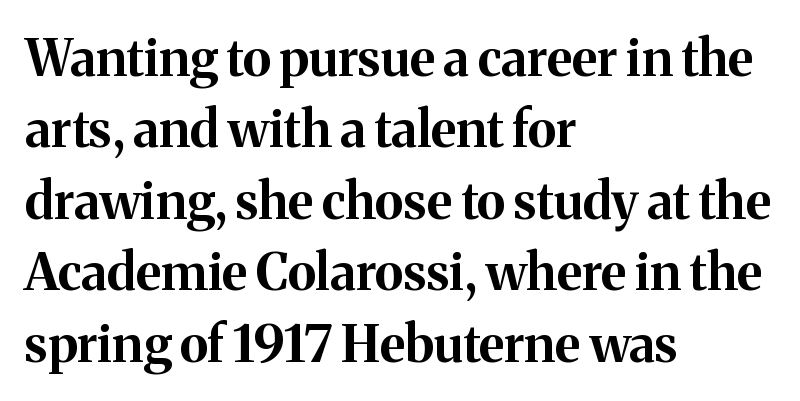
Underlining? Definitely not there. Observe the ordinary spacing: letters are neighbours, not strangers. Characters remain perfectly vertical along every line. Varying glyph widths throughout — classic text-font behaviour. Each new line begins a customary step beneath the previous one.
